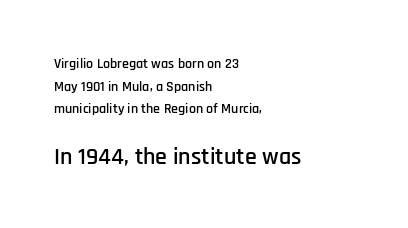
The image shows 24 px text type, upright; set left-aligned, normal line spacing (1.62x), normal letter spacing, not underlined; the second (bottom) block is 1.71x larger.
